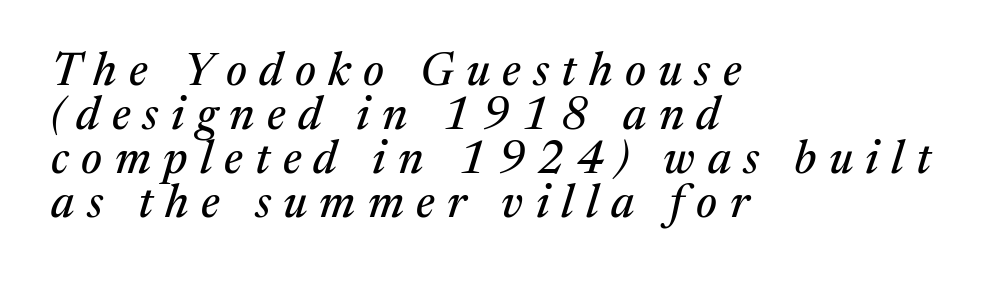
{"serif": "yes", "italic": "yes", "lean": "right", "slant_degrees": 17, "width": "normal", "stroke_contrast": "medium", "x_height": "medium", "monospaced": "no", "underline": "no", "align": "left", "line_spacing": "tight", "line_spacing_ratio": 0.96, "letter_spacing": "wide", "letter_spacing_em": 0.27, "glyph_px": 46}
